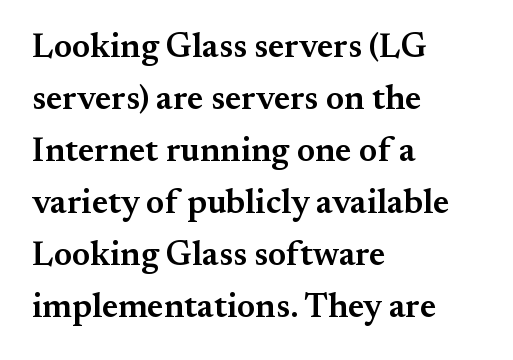
Vertical spacing — default. The letters stand upright; this is a roman face. The passage shown is typed in a proportional face where columns would drift. Line beginnings align vertically; line endings do not. Default kerning and tracking; the words read as compact shapes. The text was rendered using a seriffed face with decorative stroke endings.
